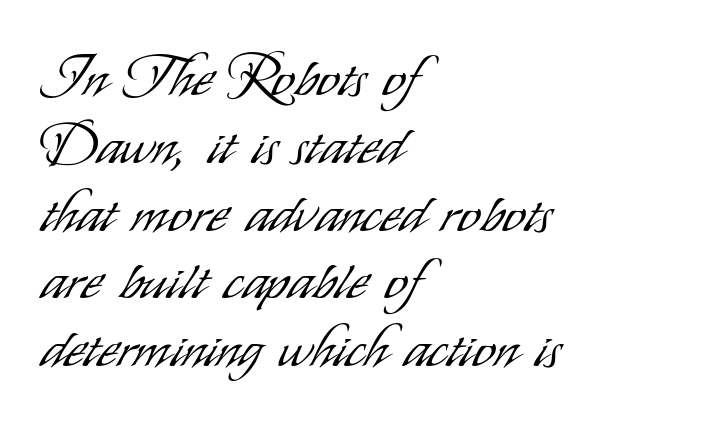
Q: Is the text bold? A: No.
Q: Is the text italic (slanted)? A: Yes.
Q: Is the typeface a serif or a sans-serif typeface? A: Sans-serif.
Q: Is the text underlined? A: No.
Q: How is the paragraph aligned? A: Left-aligned.
Q: Is the spacing between letters normal or unusually wide? A: Normal.
Q: Width (condensed, normal, or wide)? A: Condensed.
Q: Stroke contrast? A: Low.
Q: x-height? A: Small.
Q: Monospaced? A: No.
